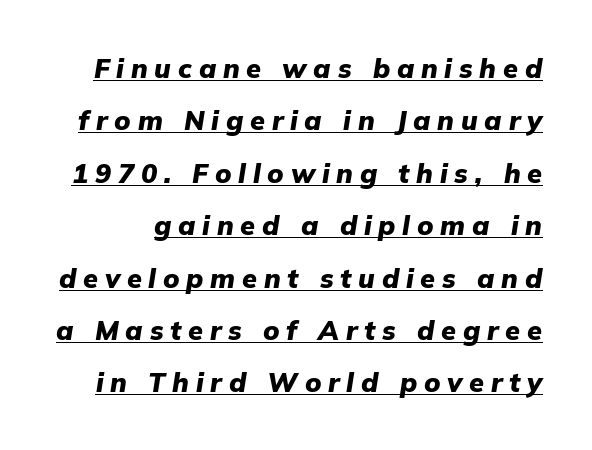
Q: Is the text bold? A: Yes.
Q: Is the text italic (slanted)? A: Yes, it leans right by about 9 degrees.
Q: Is the text underlined? A: Yes.
Q: Is the spacing between letters normal or unusually wide? A: Unusually wide.
Q: Is the spacing between lines tight, normal or loose? A: Loose.
